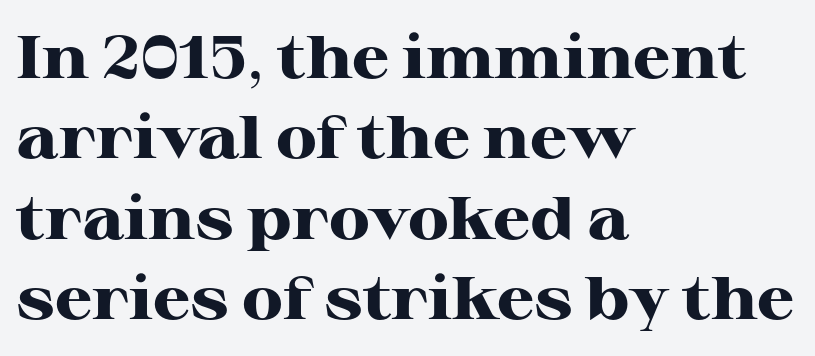
{"serif": "yes", "italic": "no", "bold": "yes", "weight": "heavy", "width": "wide", "stroke_contrast": "high", "x_height": "medium", "monospaced": "no", "underline": "no", "align": "left", "line_spacing": "normal", "line_spacing_ratio": 1.34, "letter_spacing": "normal", "letter_spacing_em": 0.0, "glyph_px": 60}
